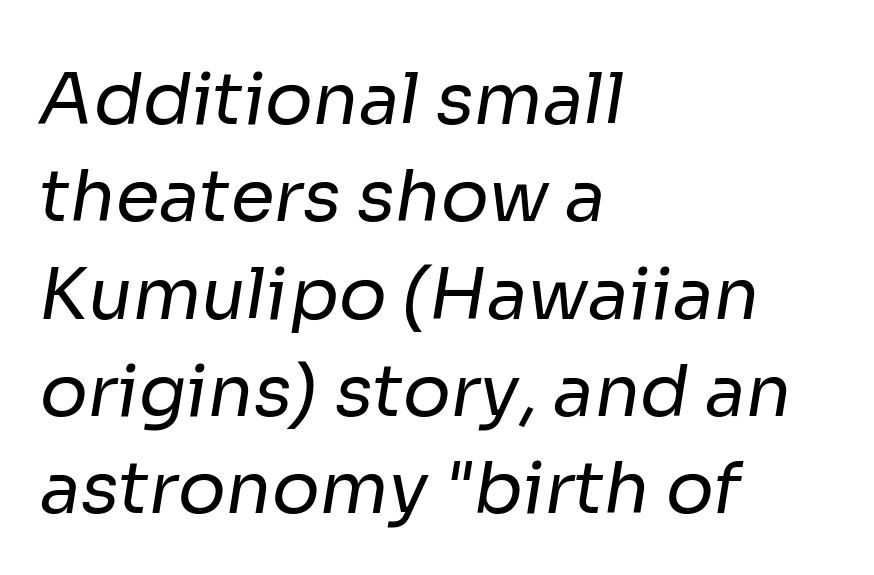
Q: Is the text bold? A: No.
Q: Is the typeface a serif or a sans-serif typeface? A: Sans-serif.
Q: Is the text underlined? A: No.
Q: How is the paragraph aligned? A: Left-aligned.
Q: Is the spacing between letters normal or unusually wide? A: Normal.
Q: Is the spacing between lines tight, normal or loose? A: Normal.
Q: Width (condensed, normal, or wide)? A: Normal.
Q: Stroke contrast? A: Low.
Q: x-height? A: Medium.
Q: Monospaced? A: No.
